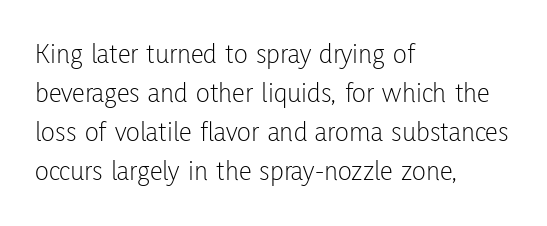
The image shows 29 px light, condensed sans-serif type, upright; set left-aligned, normal line spacing (1.34x), normal letter spacing, not underlined; low stroke contrast and a medium x-height.
